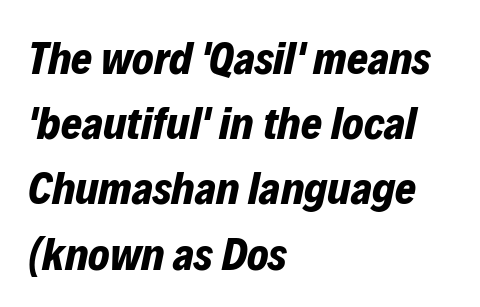
Q: Is the text bold? A: Yes.
Q: Is the text italic (slanted)? A: Yes, it leans right by about 12 degrees.
Q: Is the text underlined? A: No.
Q: How is the paragraph aligned? A: Left-aligned.
Q: Is the spacing between letters normal or unusually wide? A: Normal.
Q: Is the spacing between lines tight, normal or loose? A: Normal.
Q: Width (condensed, normal, or wide)? A: Normal.
Q: Stroke contrast? A: Low.
Q: x-height? A: Medium.
Q: Monospaced? A: No.
